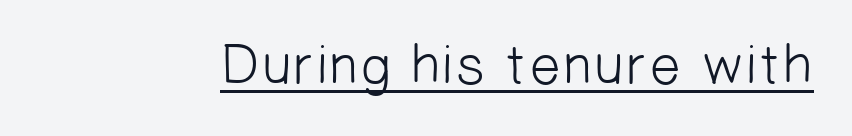
Type style note: lacks serifs. The passage shown has conventional tracking throughout. The letters advance in unequal steps, a hallmark of proportional type. Like a heading marked for emphasis, these lines bear an underscore. The typesetting does not lean heavy: it is not bold.
